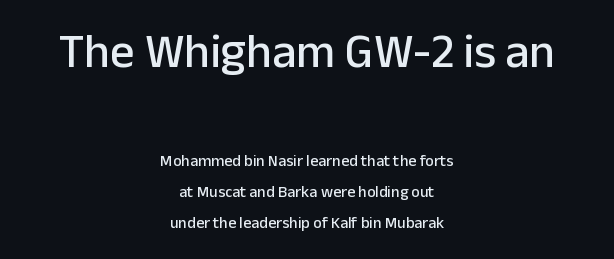
The image shows 48 px sans-serif type, upright; set centered, loose line spacing (1.93x), normal letter spacing, not underlined; the first (top) block is 3.0x larger; low stroke contrast and a medium x-height.
